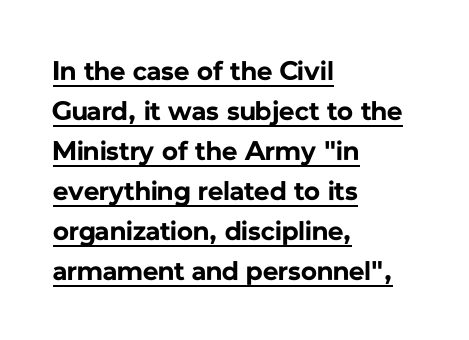
Q: Is the text bold? A: Yes.
Q: Is the text italic (slanted)? A: No, it is upright.
Q: Is the text underlined? A: Yes.
Q: How is the paragraph aligned? A: Left-aligned.
Q: Is the spacing between letters normal or unusually wide? A: Normal.
Q: Is the spacing between lines tight, normal or loose? A: Normal.
